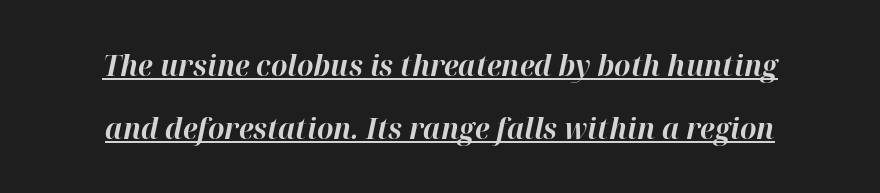
Observe the ordinary spacing: letters are neighbours, not strangers. Quick note: underline on. It's the slanting kind of type. A typesetter would call this proportional, since set widths differ per character. A typesetter would call this leading open, well beyond the default. Bold? Absolutely — the strokes are thick and heavy.
